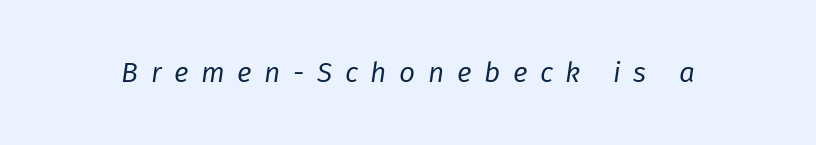
The image shows 28 px regular-weight type, italic (leaning right); set unusually wide letter spacing (+0.45 em), not underlined; low stroke contrast and a medium x-height.
